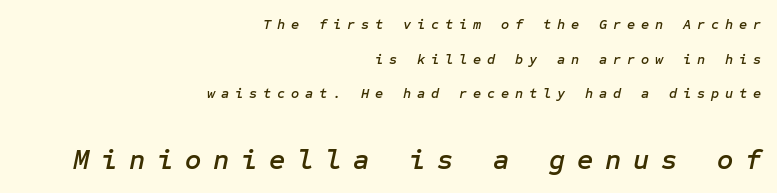
The image shows 28 px text type, italic (leaning right); set right-aligned, loose line spacing (2.48x), unusually wide letter spacing (+0.42 em), not underlined; the second (bottom) block is 2.0x larger; low stroke contrast and a medium x-height.
